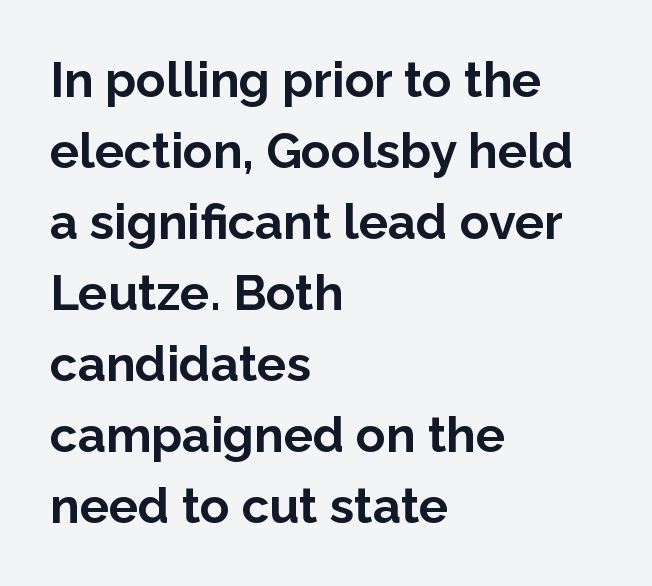
Q: Is the text bold? A: Yes.
Q: Is the text italic (slanted)? A: No, it is upright.
Q: Is the typeface a serif or a sans-serif typeface? A: Sans-serif.
Q: Is the text underlined? A: No.
Q: How is the paragraph aligned? A: Left-aligned.
Q: Is the spacing between letters normal or unusually wide? A: Normal.
Q: Is the spacing between lines tight, normal or loose? A: Normal.
Q: Width (condensed, normal, or wide)? A: Normal.
Q: Stroke contrast? A: Low.
Q: x-height? A: Medium.
Q: Monospaced? A: No.
